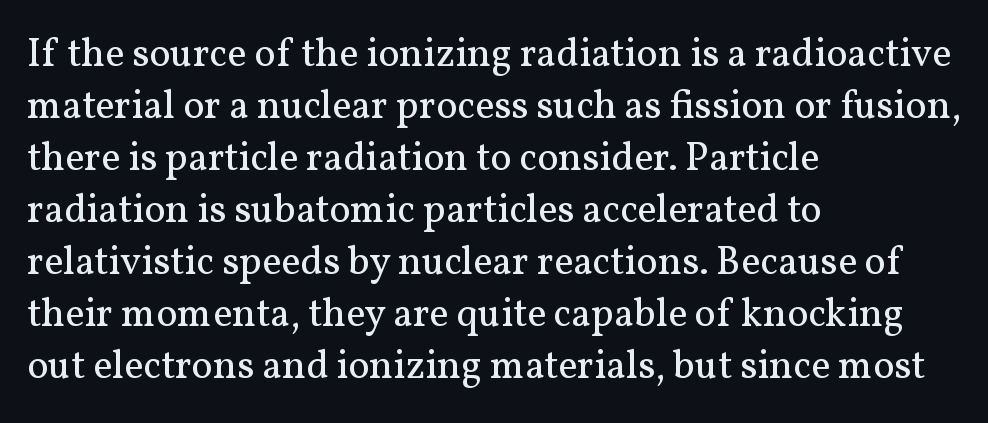
Q: Is the text bold? A: No.
Q: Is the text italic (slanted)? A: No, it is upright.
Q: Is the typeface a serif or a sans-serif typeface? A: Serif.
Q: Is the text underlined? A: No.
Q: How is the paragraph aligned? A: Left-aligned.
Q: Is the spacing between letters normal or unusually wide? A: Normal.
Q: Is the spacing between lines tight, normal or loose? A: Normal.
Q: Width (condensed, normal, or wide)? A: Normal.
Q: Stroke contrast? A: Medium.
Q: x-height? A: Medium.
Q: Monospaced? A: No.
